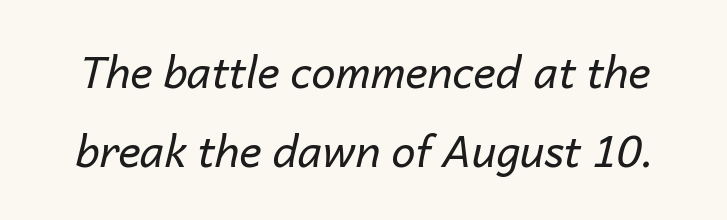
The image shows 43 px regular-weight type, italic (leaning right); set line spacing 1.84x, normal letter spacing, not underlined; low stroke contrast and a medium x-height.
